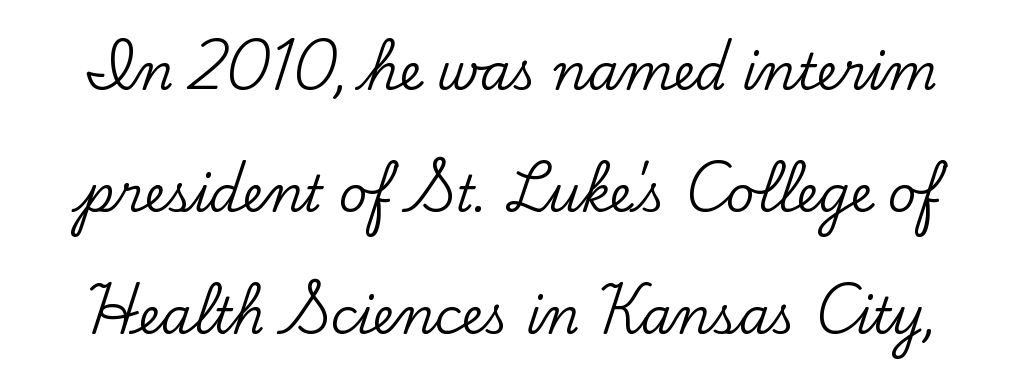
Unmarked baselines from the first word to the last. Vertically, the passage feels expansive, rows floating well apart. These lines are rendered in a variable-pitch font. Does extra space separate the letters? No, they use regular spacing. The characters display serif detailing at their extremities.
